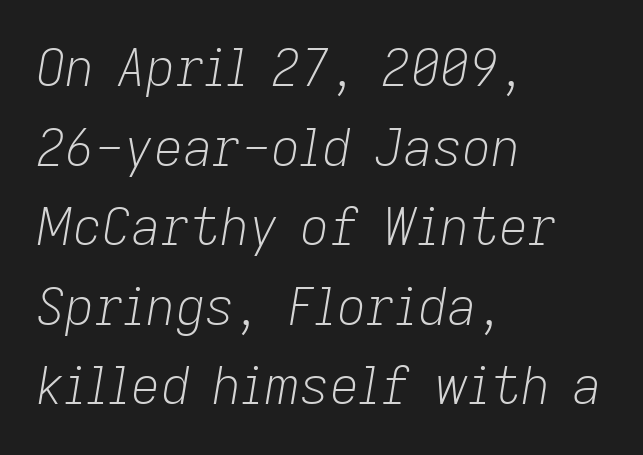
The words here are not underlined. An italicized treatment has been applied to the whole sample. The paragraph has a hard left edge and a soft right edge. Quick note: interline space is typical.
